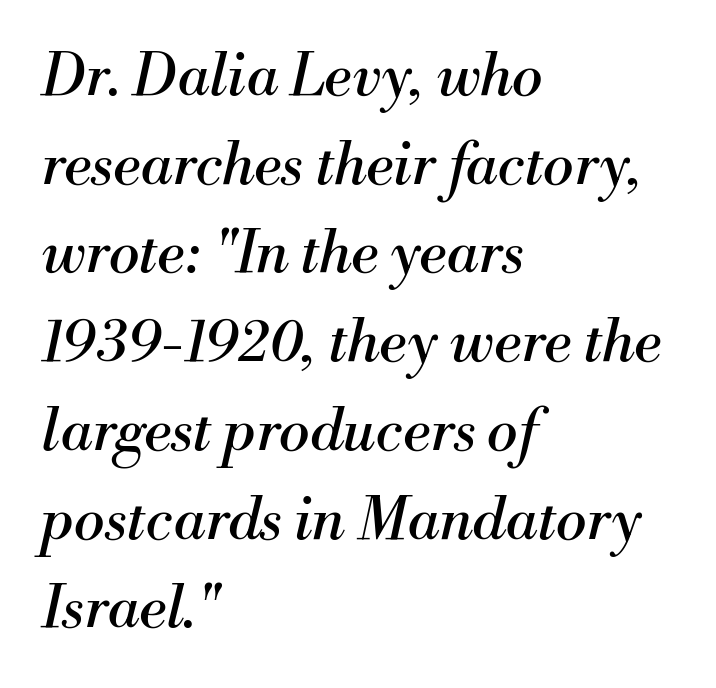
Q: Is the text bold? A: No.
Q: Is the text italic (slanted)? A: Yes, it leans right by about 13 degrees.
Q: Is the typeface a serif or a sans-serif typeface? A: Serif.
Q: Is the text underlined? A: No.
Q: How is the paragraph aligned? A: Left-aligned.
Q: Is the spacing between letters normal or unusually wide? A: Normal.
Q: Is the spacing between lines tight, normal or loose? A: Normal.
Q: Width (condensed, normal, or wide)? A: Normal.
Q: Stroke contrast? A: Medium.
Q: x-height? A: Small.
Q: Monospaced? A: No.
